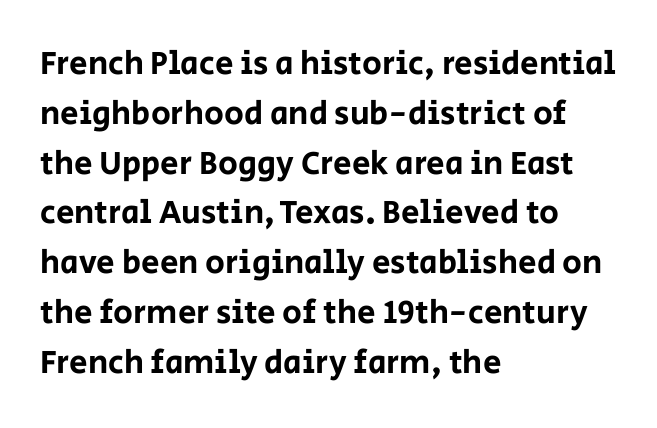
Q: Is the text italic (slanted)? A: No, it is upright.
Q: Is the typeface a serif or a sans-serif typeface? A: Sans-serif.
Q: Is the text underlined? A: No.
Q: How is the paragraph aligned? A: Left-aligned.
Q: Is the spacing between letters normal or unusually wide? A: Normal.
Q: Is the spacing between lines tight, normal or loose? A: Normal.
Q: Width (condensed, normal, or wide)? A: Normal.
Q: Stroke contrast? A: Low.
Q: x-height? A: Large.
Q: Monospaced? A: No.
